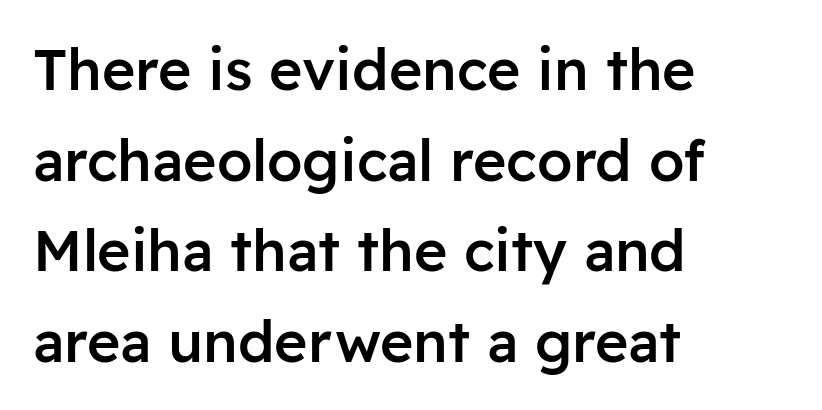
Line beginnings align vertically; line endings do not. Does the weight exceed regular? Yes, but only to semibold. The rendering shows plain stroke endings on the letterforms — a sans-serif design. The leading is moderate, giving the passage an even texture. This sample has the flowing, uneven cadence of proportional lettering.
